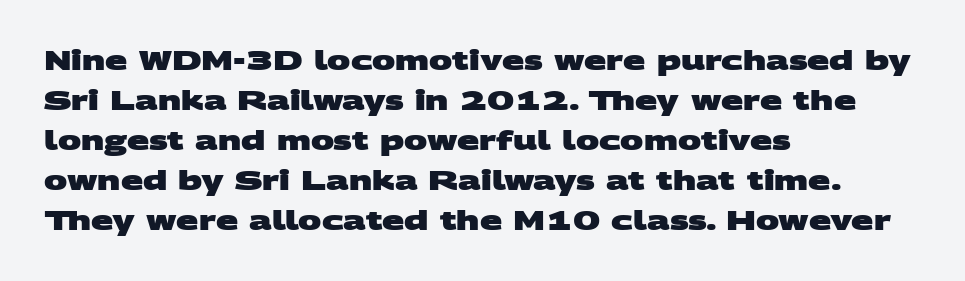
{"bold": "yes", "underline": "no", "align": "left", "line_spacing": "normal", "line_spacing_ratio": 1.54, "letter_spacing": "normal", "letter_spacing_em": 0.0, "glyph_px": 26}
